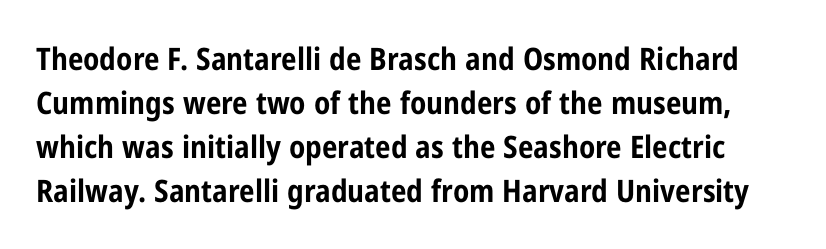
{"serif": "no", "italic": "no", "bold": "yes", "weight": "bold", "width": "condensed", "stroke_contrast": "low", "x_height": "medium", "monospaced": "no", "underline": "no", "line_spacing": "normal", "line_spacing_ratio": 1.42, "letter_spacing": "normal", "letter_spacing_em": 0.0, "glyph_px": 31}
